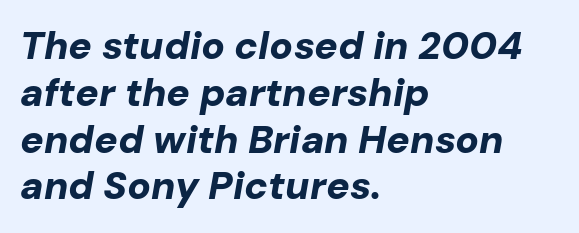
The image shows 39 px bold type, italic (leaning right); set left-aligned, line spacing 1.2x, normal letter spacing, not underlined; low stroke contrast and a medium x-height.
